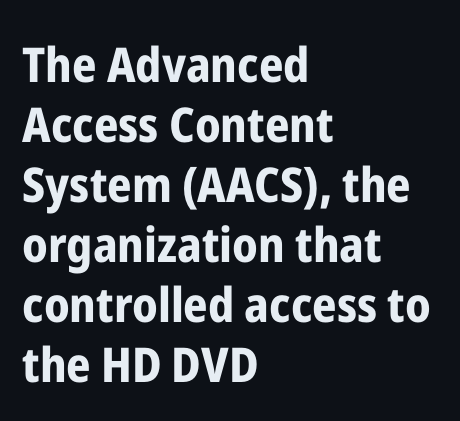
Q: Is the text bold? A: Yes.
Q: Is the text italic (slanted)? A: No, it is upright.
Q: Is the typeface a serif or a sans-serif typeface? A: Sans-serif.
Q: Is the text underlined? A: No.
Q: How is the paragraph aligned? A: Left-aligned.
Q: Is the spacing between letters normal or unusually wide? A: Normal.
Q: Is the spacing between lines tight, normal or loose? A: Normal.
Q: Width (condensed, normal, or wide)? A: Condensed.
Q: Stroke contrast? A: Low.
Q: x-height? A: Medium.
Q: Monospaced? A: No.
